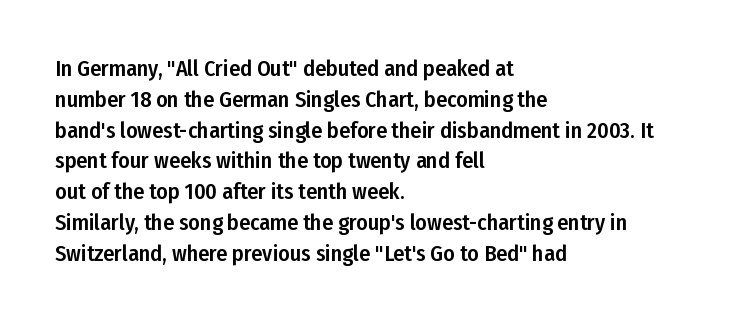
Q: Is the text italic (slanted)? A: No, it is upright.
Q: Is the text underlined? A: No.
Q: How is the paragraph aligned? A: Left-aligned.
Q: Is the spacing between letters normal or unusually wide? A: Normal.
Q: Is the spacing between lines tight, normal or loose? A: Normal.
